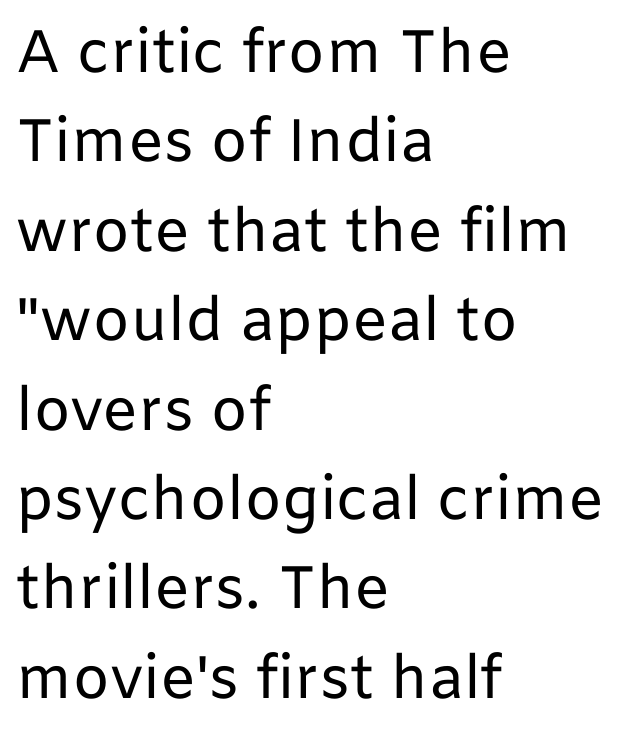
Q: Is the text bold? A: No.
Q: Is the text italic (slanted)? A: No, it is upright.
Q: Is the typeface a serif or a sans-serif typeface? A: Sans-serif.
Q: Is the text underlined? A: No.
Q: How is the paragraph aligned? A: Left-aligned.
Q: Is the spacing between letters normal or unusually wide? A: Normal.
Q: Is the spacing between lines tight, normal or loose? A: Normal.
Q: Width (condensed, normal, or wide)? A: Normal.
Q: Stroke contrast? A: Low.
Q: x-height? A: Medium.
Q: Monospaced? A: No.
